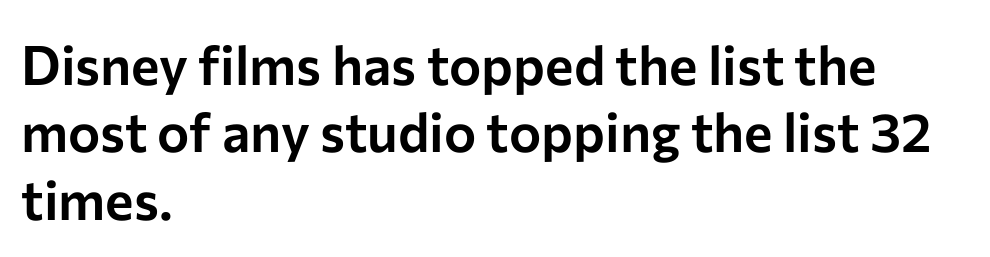
Posture: vertical. The vertical gap from one line to the next is medium. The rendering anchors every line to the left-hand side. The glyphs are unaccompanied by any horizontal stroke below them.
